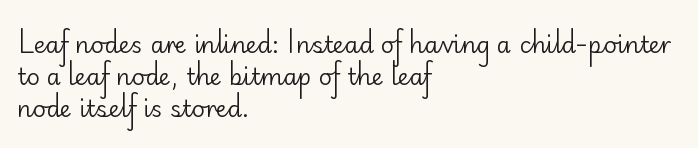
Q: Is the text bold? A: No.
Q: Is the text italic (slanted)? A: No, it is upright.
Q: Is the text underlined? A: No.
Q: How is the paragraph aligned? A: Left-aligned.
Q: Is the spacing between letters normal or unusually wide? A: Normal.
Q: Is the spacing between lines tight, normal or loose? A: Normal.
